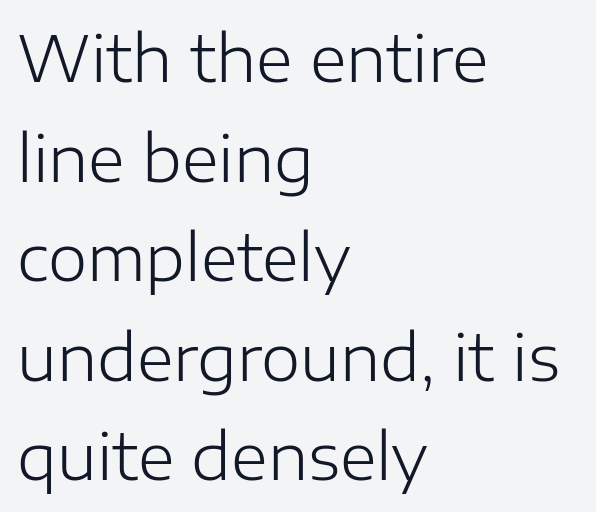
{"serif": "no", "italic": "no", "bold": "no", "weight": "light", "width": "normal", "stroke_contrast": "low", "x_height": "medium", "monospaced": "no", "underline": "no", "align": "left", "line_spacing": "normal", "line_spacing_ratio": 1.58, "letter_spacing": "normal", "letter_spacing_em": 0.0, "glyph_px": 63}
